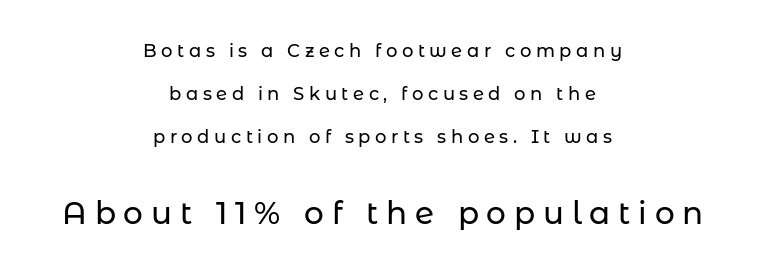
The image shows 31 px sans-serif type, upright; set centered, loose line spacing (2.4x), unusually wide letter spacing (+0.25 em), not underlined; the second (bottom) block is 1.72x larger; low stroke contrast and a medium x-height.
